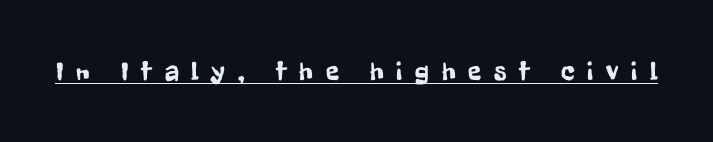
The image shows 27 px text type, upright; set unusually wide letter spacing (+0.47 em), underlined.
